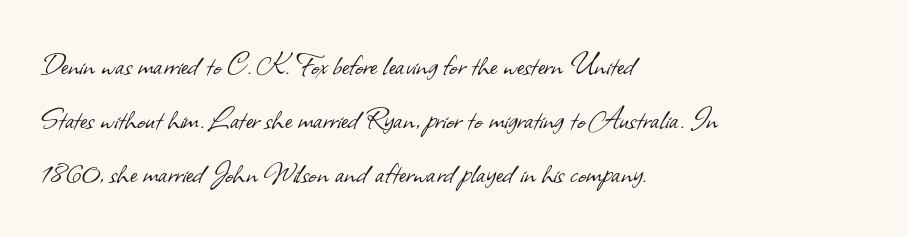
Q: Is the text bold? A: No.
Q: Is the typeface a serif or a sans-serif typeface? A: Sans-serif.
Q: Is the text underlined? A: No.
Q: How is the paragraph aligned? A: Left-aligned.
Q: Is the spacing between letters normal or unusually wide? A: Normal.
Q: Is the spacing between lines tight, normal or loose? A: Normal.
Q: Width (condensed, normal, or wide)? A: Normal.
Q: Stroke contrast? A: Low.
Q: x-height? A: Small.
Q: Monospaced? A: No.
